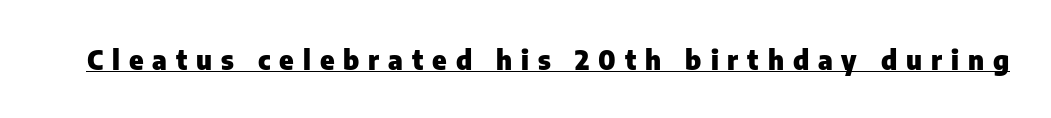
Short note: letters widely spaced. The sample has been set heavy, in full bold. Is there an underline? Yes — a line sits under the letters. Quick note: not italic, upright.
